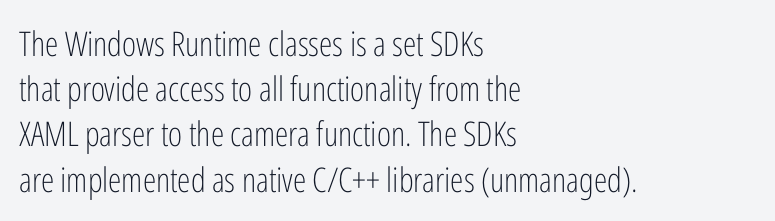
{"serif": "no", "italic": "no", "bold": "no", "weight": "light", "width": "condensed", "stroke_contrast": "low", "x_height": "medium", "monospaced": "no", "underline": "no", "align": "left", "line_spacing": "normal", "line_spacing_ratio": 1.33, "letter_spacing": "normal", "letter_spacing_em": 0.0, "glyph_px": 34}
